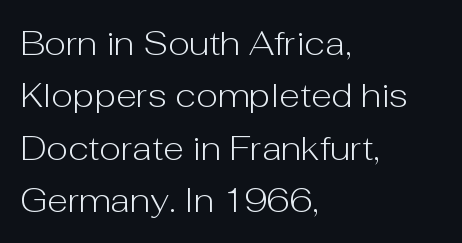
Q: Is the text bold? A: No.
Q: Is the text italic (slanted)? A: No, it is upright.
Q: Is the typeface a serif or a sans-serif typeface? A: Sans-serif.
Q: Is the text underlined? A: No.
Q: How is the paragraph aligned? A: Left-aligned.
Q: Is the spacing between letters normal or unusually wide? A: Normal.
Q: Is the spacing between lines tight, normal or loose? A: Normal.
Q: Width (condensed, normal, or wide)? A: Normal.
Q: Stroke contrast? A: Low.
Q: x-height? A: Medium.
Q: Monospaced? A: No.
